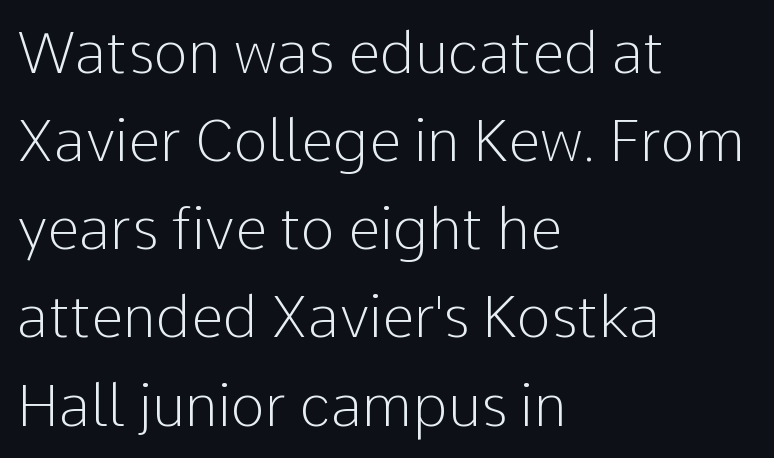
Spacing verdict: proportional, widths tailored to each character. Has an underline been added? It has not. The leading is moderate, giving the passage an even texture. The type sits square on the baseline with zero lean. Observe the ordinary spacing: letters are neighbours, not strangers.
